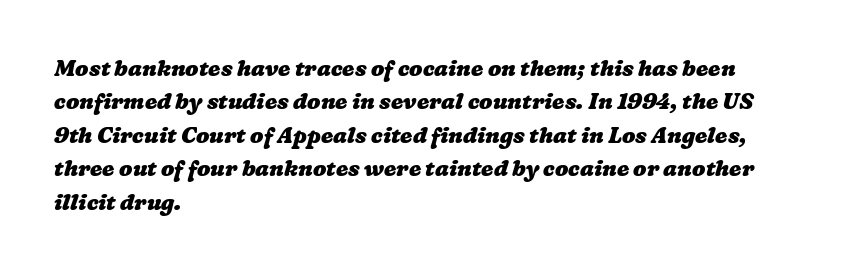
Caption: multi-line text, flush left, ragged right. A clean baseline with only descenders dipping below it. Inter-character spacing is left at the font's built-in metrics. Set as a true bold cut, around the 700 mark. The designer left line spacing at the default.
